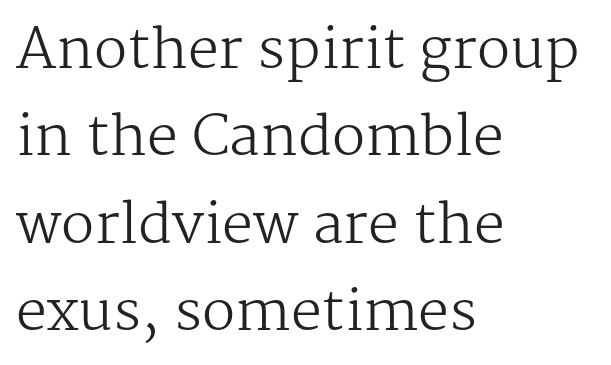
The lines sit at an ordinary, default distance from one another. The lettering holds an erect, upright posture throughout. Only glyphs here, with clear space below each row. The lines are quadded left. Serif or sans? Serif — the stroke terminals have little feet. The characters are drawn with everyday or finer stroke widths.
